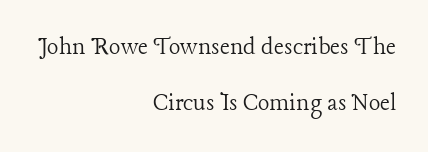
Designer's note — italics off, roman on. Weight: regular or lighter. What stands out about the letter spacing? Nothing — it is the standard amount. Underlining? Definitely not there. The lines in this sample share a right terminus and differ only in where they begin.
